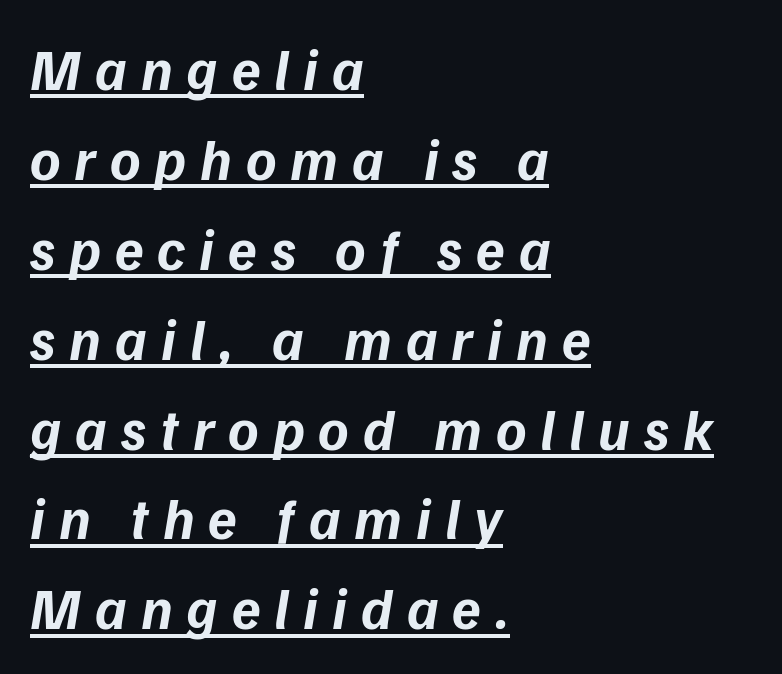
Q: Is the text bold? A: Yes.
Q: Is the text italic (slanted)? A: Yes, it leans right by about 9 degrees.
Q: Is the text underlined? A: Yes.
Q: How is the paragraph aligned? A: Left-aligned.
Q: Is the spacing between letters normal or unusually wide? A: Unusually wide.
Q: Is the spacing between lines tight, normal or loose? A: Normal.
Q: Width (condensed, normal, or wide)? A: Normal.
Q: Stroke contrast? A: Low.
Q: x-height? A: Medium.
Q: Monospaced? A: No.
